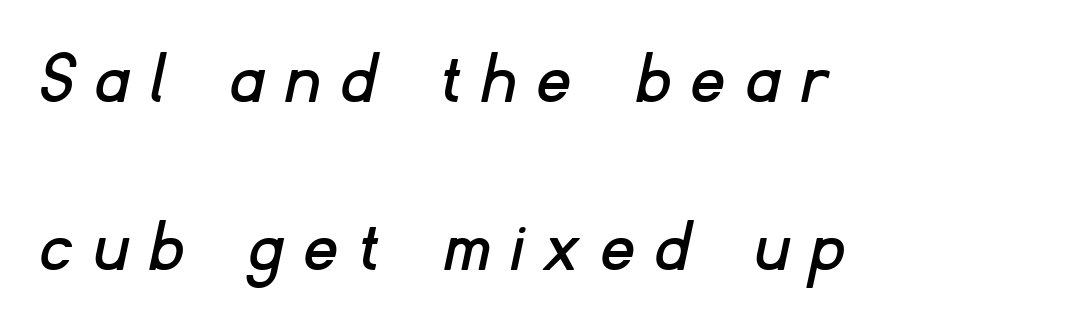
The baseline area is clear. Caption: expanded tracking, letters set apart. Each letter keeps its own natural width here, so spacing adapts to shape. Airy leading. Which margin do the lines hug? The left one — the right edge is uneven. A typesetter would label this face a sans.
